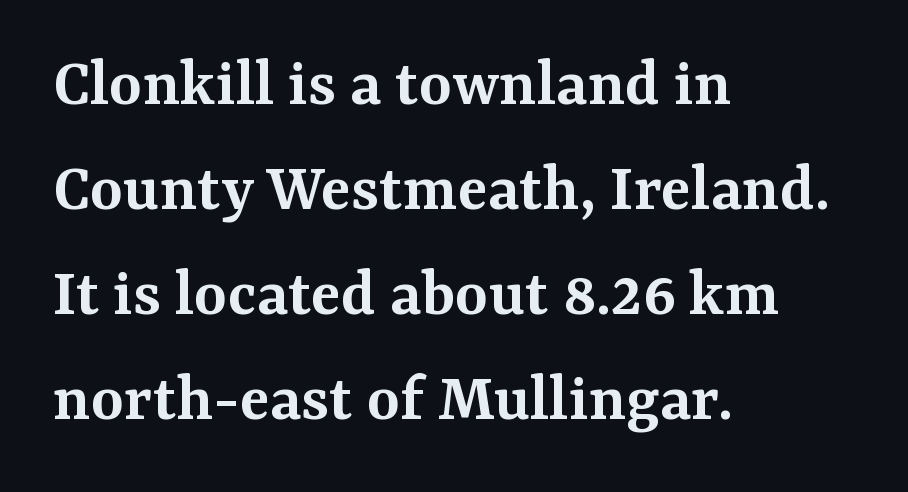
{"serif": "yes", "italic": "no", "bold": "semi", "weight": "semibold", "width": "normal", "stroke_contrast": "medium", "x_height": "medium", "monospaced": "no", "underline": "no", "align": "left", "line_spacing": "normal", "line_spacing_ratio": 1.5, "letter_spacing": "normal", "letter_spacing_em": 0.0, "glyph_px": 70}
